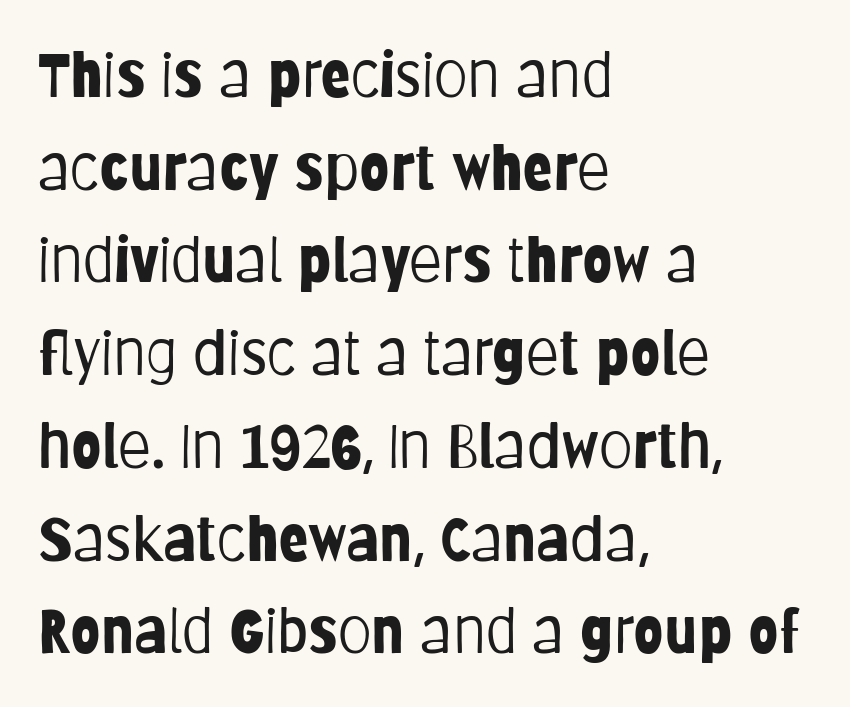
Is the stroke heavy? The answer is a plain regular-or-lighter. A typesetter would call this proportional, since set widths differ per character. Notice how the stems are strictly vertical — no italics here. The line-height multiplier appears to be the usual default. The face used here is rendered with its standard letterfit.
